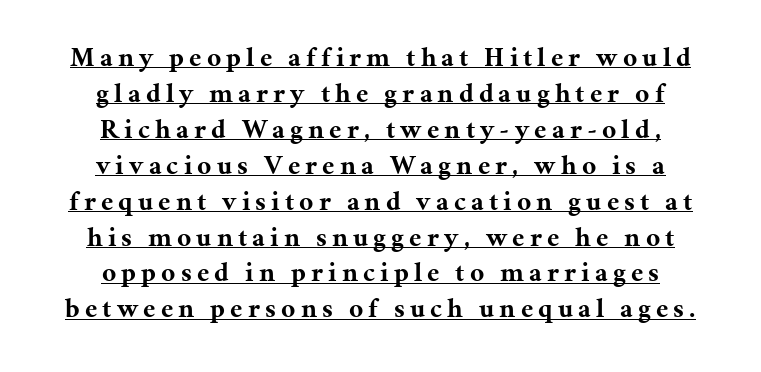
{"italic": "no", "bold": "yes", "underline": "yes", "align": "center", "line_spacing": "normal", "line_spacing_ratio": 1.33, "glyph_px": 27}
